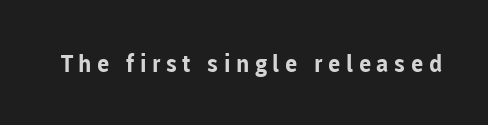
{"italic": "no", "bold": "yes", "underline": "no", "letter_spacing": "wide", "letter_spacing_em": 0.23, "glyph_px": 24}
